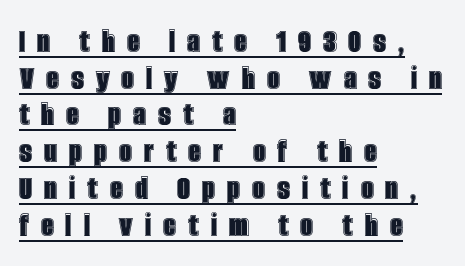
{"italic": "no", "width": "condensed", "x_height": "large", "monospaced": "no", "underline": "yes", "align": "left", "line_spacing": "tight", "line_spacing_ratio": 1.02, "letter_spacing": "wide", "letter_spacing_em": 0.33, "glyph_px": 36}
